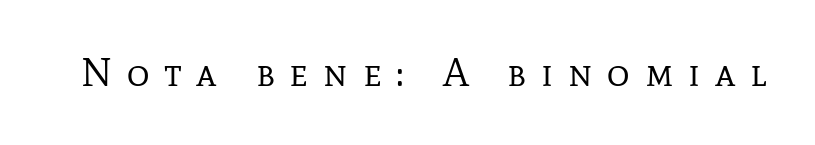
{"serif": "yes", "italic": "no", "bold": "no", "weight": "regular", "width": "normal", "stroke_contrast": "low", "x_height": "medium", "monospaced": "no", "underline": "no", "letter_spacing": "wide", "letter_spacing_em": 0.38, "glyph_px": 39}
